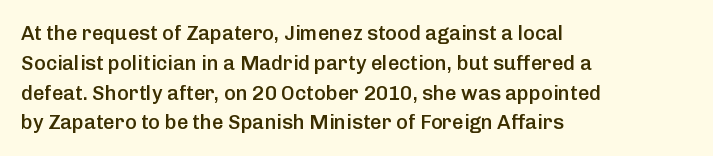
The image shows 20 px text type, upright; set left-aligned, normal line spacing (1.49x), normal letter spacing, not underlined.
